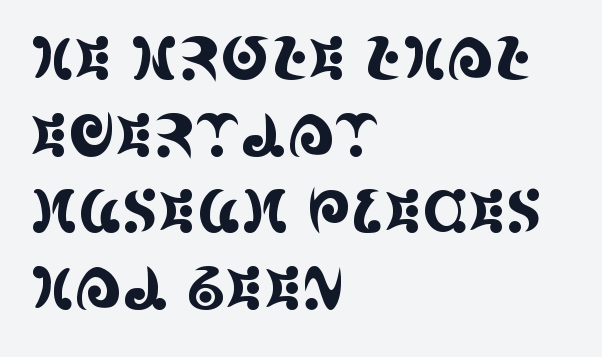
Spacing between characters is what you'd get straight out of the box. What kind of face is this? One with serifs. Evenly set lines give the paragraph a standard silhouette. Clear beneath every line of the passage. These lines are rendered in a variable-pitch font. Ascenders rise straight up at ninety degrees.
